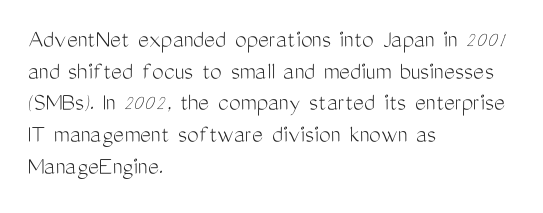
Q: Is the text bold? A: No.
Q: Is the text italic (slanted)? A: No, it is upright.
Q: Is the text underlined? A: No.
Q: How is the paragraph aligned? A: Left-aligned.
Q: Is the spacing between letters normal or unusually wide? A: Normal.
